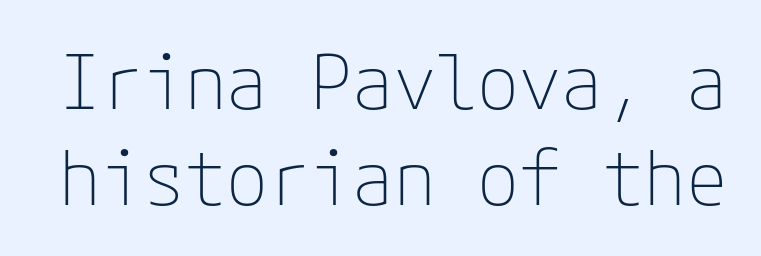
Unbolded letterforms with no extra heft. The words here are not underlined. You can tell from the bare stems that sans-serif type was used. Tracking value appears to be zero — textbook default spacing. Quick note: interline space is typical.
